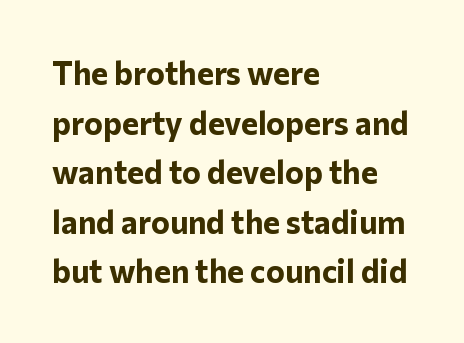
{"serif": "no", "italic": "no", "bold": "yes", "weight": "bold", "width": "normal", "stroke_contrast": "low", "x_height": "medium", "monospaced": "no", "underline": "no", "align": "left", "line_spacing": "normal", "line_spacing_ratio": 1.55, "letter_spacing": "normal", "letter_spacing_em": 0.0, "glyph_px": 32}
